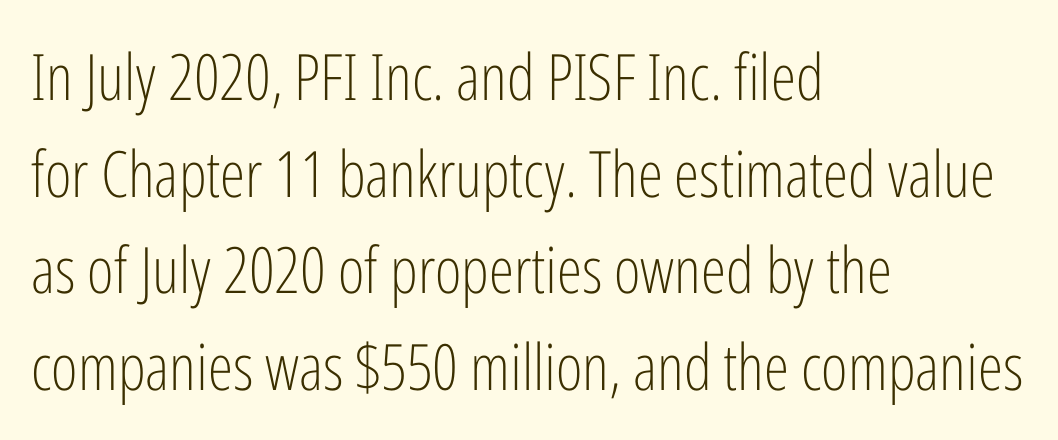
Q: Is the text bold? A: No.
Q: Is the text italic (slanted)? A: No, it is upright.
Q: Is the typeface a serif or a sans-serif typeface? A: Sans-serif.
Q: Is the text underlined? A: No.
Q: How is the paragraph aligned? A: Left-aligned.
Q: Is the spacing between letters normal or unusually wide? A: Normal.
Q: Is the spacing between lines tight, normal or loose? A: Normal.
Q: Width (condensed, normal, or wide)? A: Condensed.
Q: Stroke contrast? A: Low.
Q: x-height? A: Medium.
Q: Monospaced? A: No.
